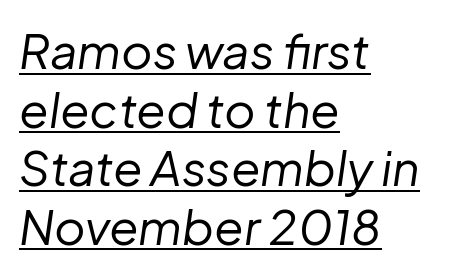
{"italic": "yes", "lean": "right", "slant_degrees": 8, "bold": "no", "weight": "regular", "width": "normal", "stroke_contrast": "low", "x_height": "medium", "monospaced": "no", "underline": "yes", "align": "left", "line_spacing_ratio": 1.22, "letter_spacing": "normal", "letter_spacing_em": 0.0, "glyph_px": 48}
